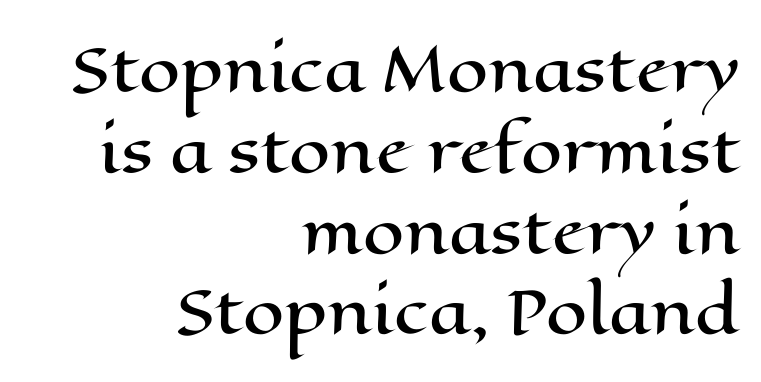
Caption: standard tracking, unaltered. The lettering stays uniformly vertical, giving the passage a roman look. Each line ends at the same right margin while the left side varies. Looks like regular typesetting: each glyph gets only the width it needs. The passage shown is not underscored anywhere. This block has exactly the height ordinary leading produces.
